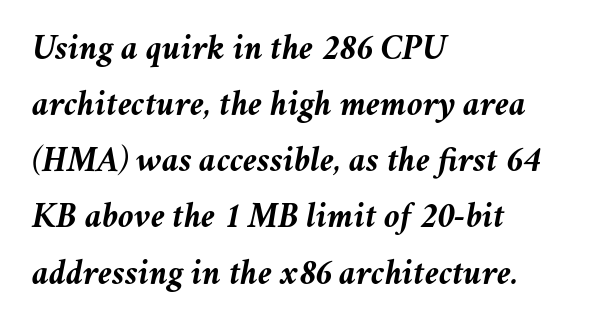
{"italic": "yes", "lean": "right", "slant_degrees": 11, "bold": "yes", "weight": "semibold", "width": "normal", "stroke_contrast": "medium", "x_height": "medium", "monospaced": "no", "underline": "no", "align": "left", "line_spacing": "normal", "line_spacing_ratio": 1.56, "letter_spacing": "normal", "letter_spacing_em": 0.0, "glyph_px": 36}
